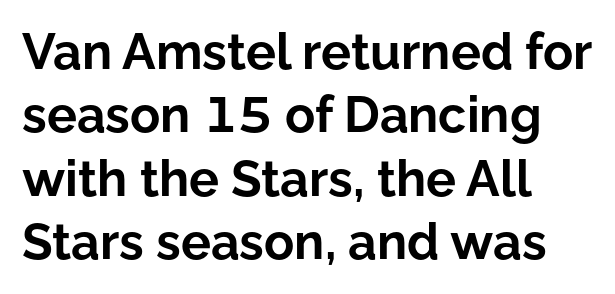
The image shows 50 px bold sans-serif type, upright; set left-aligned, normal line spacing (1.27x), normal letter spacing, not underlined; low stroke contrast and a medium x-height.
